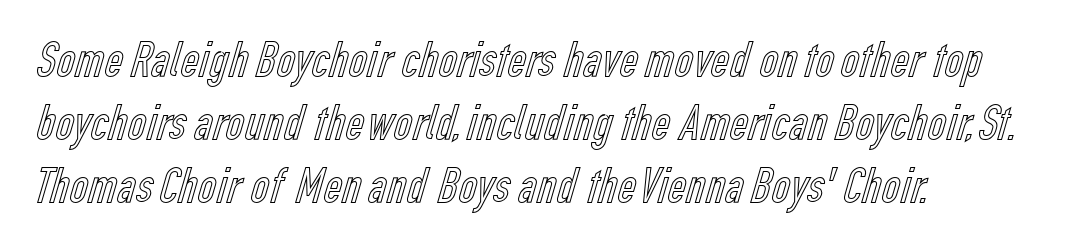
The image shows 51 px condensed type; set left-aligned, line spacing 1.24x, normal letter spacing, not underlined; a medium x-height.
